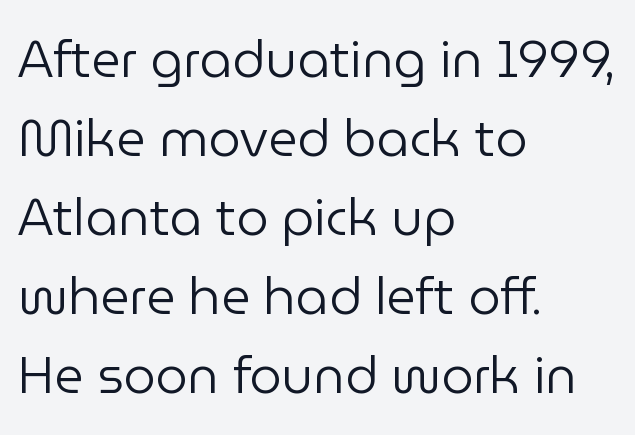
{"serif": "no", "italic": "no", "bold": "no", "weight": "regular", "width": "normal", "stroke_contrast": "low", "x_height": "medium", "monospaced": "no", "underline": "no", "align": "left", "line_spacing": "normal", "line_spacing_ratio": 1.55, "letter_spacing": "normal", "letter_spacing_em": 0.0, "glyph_px": 51}
